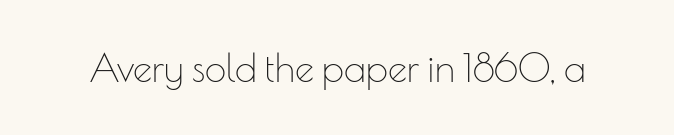
The image shows 38 px thin sans-serif type, upright; set normal letter spacing, not underlined; low stroke contrast and a small x-height.
